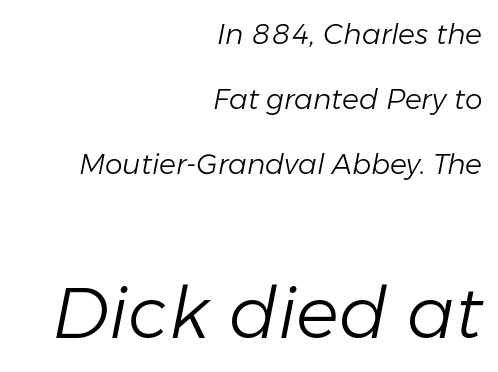
The image shows 71 px light type, italic (leaning right); set right-aligned, loose line spacing (2.33x), normal letter spacing, not underlined; the second (bottom) block is 2.54x larger; low stroke contrast and a medium x-height.
